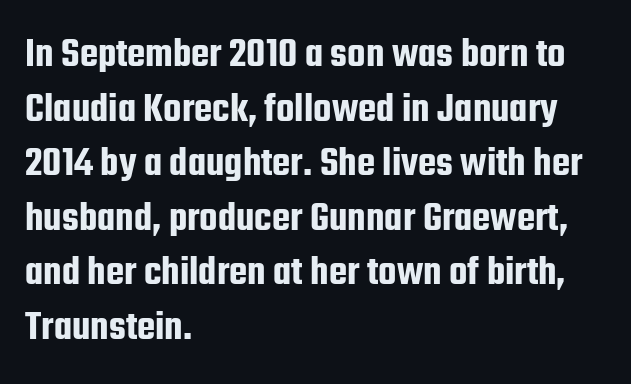
Q: Is the text italic (slanted)? A: No, it is upright.
Q: Is the typeface a serif or a sans-serif typeface? A: Sans-serif.
Q: Is the text underlined? A: No.
Q: How is the paragraph aligned? A: Left-aligned.
Q: Is the spacing between letters normal or unusually wide? A: Normal.
Q: Is the spacing between lines tight, normal or loose? A: Normal.
Q: Width (condensed, normal, or wide)? A: Condensed.
Q: Stroke contrast? A: Low.
Q: x-height? A: Medium.
Q: Monospaced? A: No.
